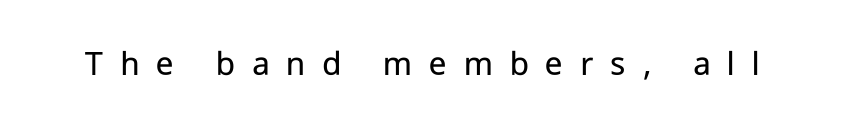
The image shows 36 px regular-weight sans-serif type, upright; set unusually wide letter spacing (+0.47 em), not underlined; low stroke contrast and a medium x-height.
